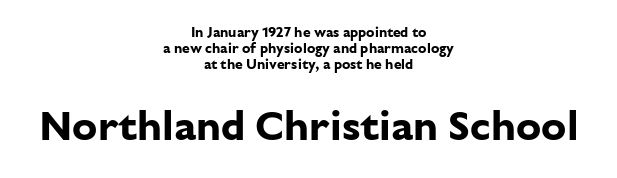
The image shows 42 px bold sans-serif type, upright; set centered, line spacing 1.16x, normal letter spacing, not underlined; the second (bottom) block is 3.0x larger; low stroke contrast and a medium x-height.
